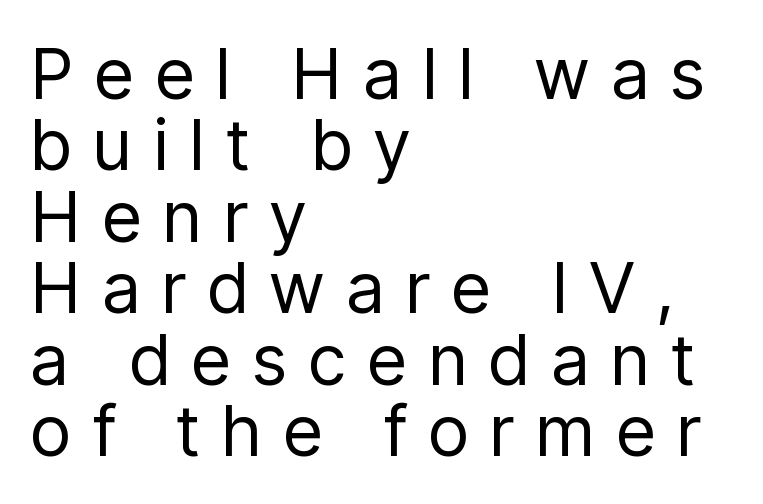
Q: Is the text bold? A: No.
Q: Is the text italic (slanted)? A: No, it is upright.
Q: Is the typeface a serif or a sans-serif typeface? A: Sans-serif.
Q: Is the text underlined? A: No.
Q: How is the paragraph aligned? A: Left-aligned.
Q: Is the spacing between letters normal or unusually wide? A: Unusually wide.
Q: Is the spacing between lines tight, normal or loose? A: Tight.
Q: Width (condensed, normal, or wide)? A: Condensed.
Q: Stroke contrast? A: Low.
Q: x-height? A: Medium.
Q: Monospaced? A: No.
